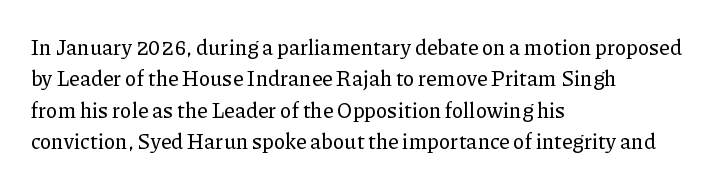
The image shows 21 px text type, upright; set left-aligned, normal line spacing (1.49x), normal letter spacing, not underlined.
